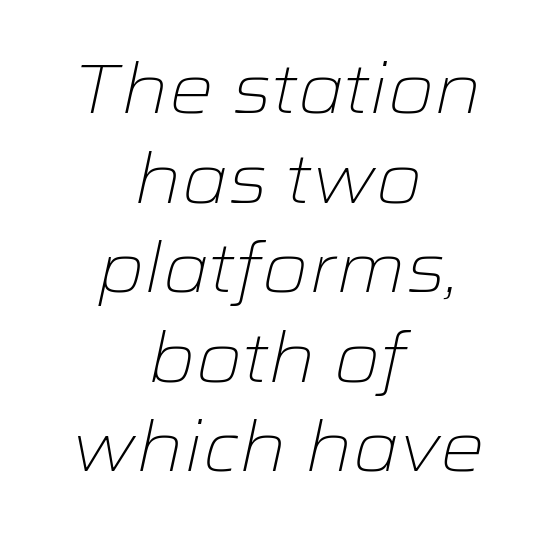
The image shows 70 px light, wide type, italic (leaning right); set centered, normal line spacing (1.28x), normal letter spacing, not underlined; low stroke contrast and a medium x-height.
